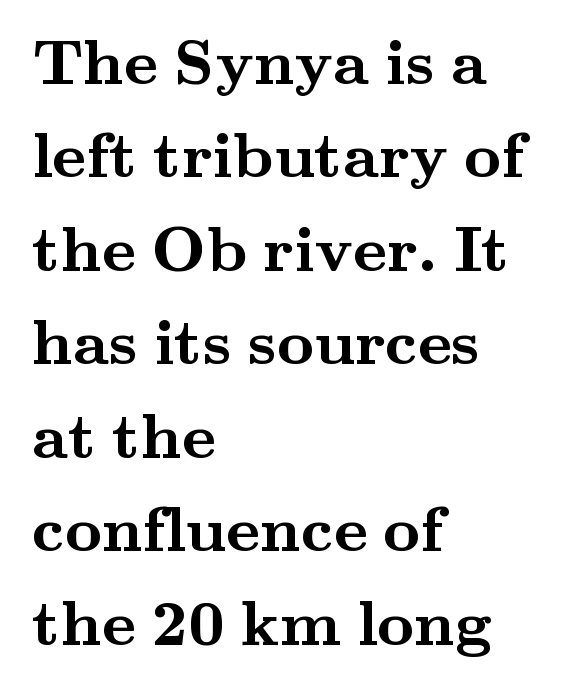
Yep, those are serifs on the letters. The typography opts for an upright posture over an oblique one. Normally led — the rows are evenly, conventionally spaced. These lines keep a tight, regular rhythm from letter to letter.
